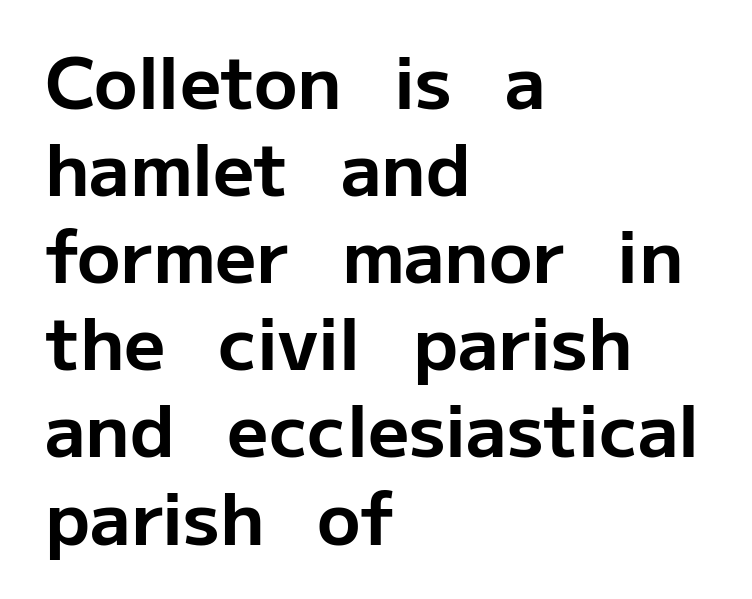
Q: Is the text bold? A: Yes.
Q: Is the text italic (slanted)? A: No, it is upright.
Q: Is the typeface a serif or a sans-serif typeface? A: Sans-serif.
Q: Is the text underlined? A: No.
Q: How is the paragraph aligned? A: Left-aligned.
Q: Is the spacing between letters normal or unusually wide? A: Normal.
Q: Width (condensed, normal, or wide)? A: Normal.
Q: Stroke contrast? A: Low.
Q: x-height? A: Medium.
Q: Monospaced? A: No.
